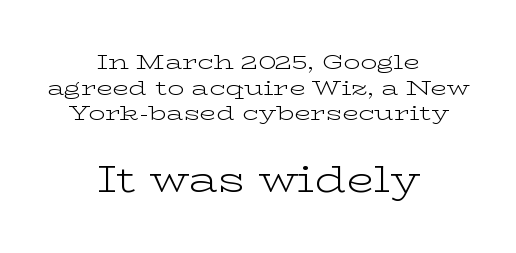
{"serif": "yes", "italic": "no", "bold": "no", "weight": "light", "width": "wide", "stroke_contrast": "low", "x_height": "medium", "monospaced": "no", "underline": "no", "align": "center", "line_spacing_ratio": 1.22, "letter_spacing": "normal", "letter_spacing_em": 0.0, "larger_block": "second", "size_ratio": 1.71, "glyph_px": 36}
